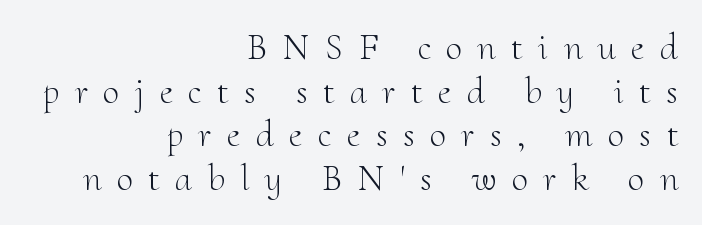
The image shows 37 px light serif type, upright; set right-aligned, line spacing 1.18x, unusually wide letter spacing (+0.42 em), not underlined; medium stroke contrast and a small x-height.
